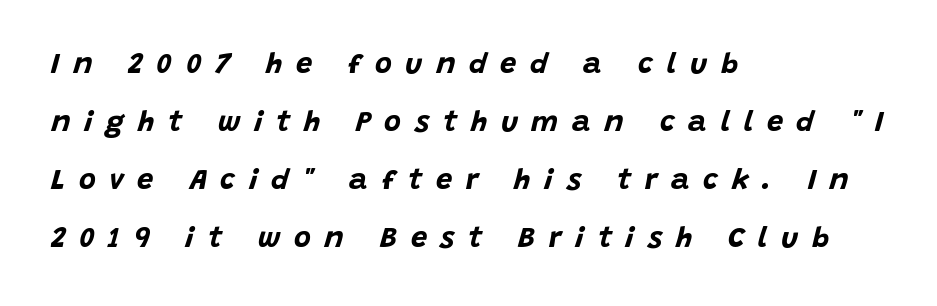
Q: Is the text bold? A: Yes.
Q: Is the text italic (slanted)? A: Yes, it leans right by about 15 degrees.
Q: Is the text underlined? A: No.
Q: How is the paragraph aligned? A: Left-aligned.
Q: Is the spacing between letters normal or unusually wide? A: Unusually wide.
Q: Is the spacing between lines tight, normal or loose? A: Loose.
Q: Width (condensed, normal, or wide)? A: Normal.
Q: Stroke contrast? A: Low.
Q: x-height? A: Large.
Q: Monospaced? A: No.
